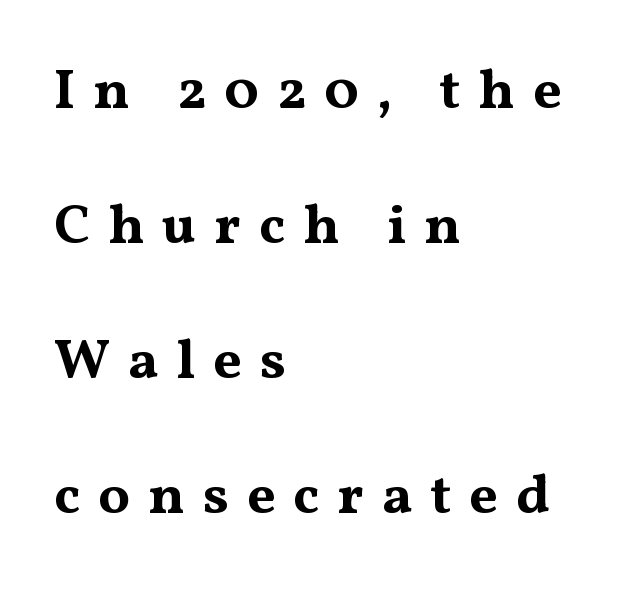
{"serif": "yes", "italic": "no", "bold": "yes", "weight": "bold", "width": "wide", "stroke_contrast": "medium", "x_height": "medium", "monospaced": "no", "underline": "no", "align": "left", "line_spacing": "loose", "line_spacing_ratio": 2.41, "letter_spacing": "wide", "letter_spacing_em": 0.32, "glyph_px": 56}
